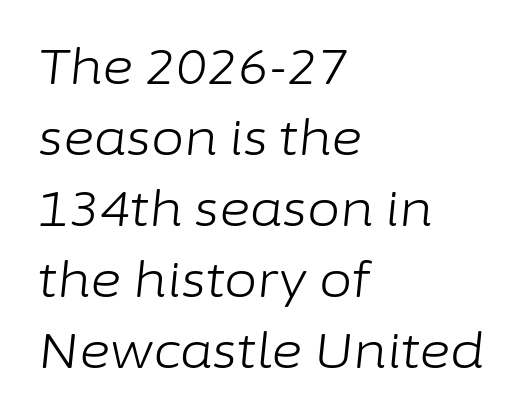
Q: Is the text bold? A: No.
Q: Is the text italic (slanted)? A: Yes, it leans right by about 6 degrees.
Q: Is the text underlined? A: No.
Q: How is the paragraph aligned? A: Left-aligned.
Q: Is the spacing between letters normal or unusually wide? A: Normal.
Q: Is the spacing between lines tight, normal or loose? A: Normal.
Q: Width (condensed, normal, or wide)? A: Normal.
Q: Stroke contrast? A: Low.
Q: x-height? A: Medium.
Q: Monospaced? A: No.
